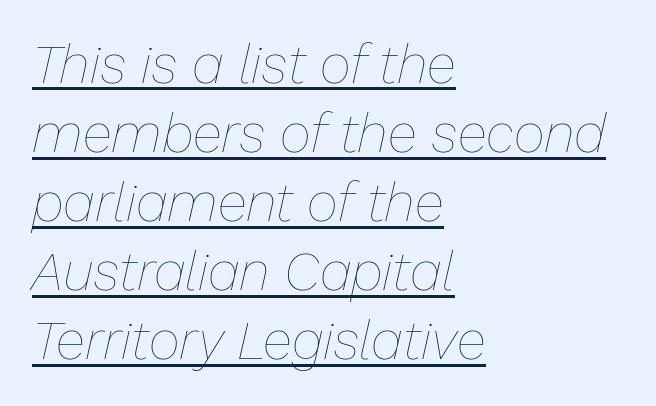
The image shows 54 px thin type, italic (leaning right); set left-aligned, normal line spacing (1.28x), normal letter spacing, underlined; low stroke contrast and a medium x-height.
